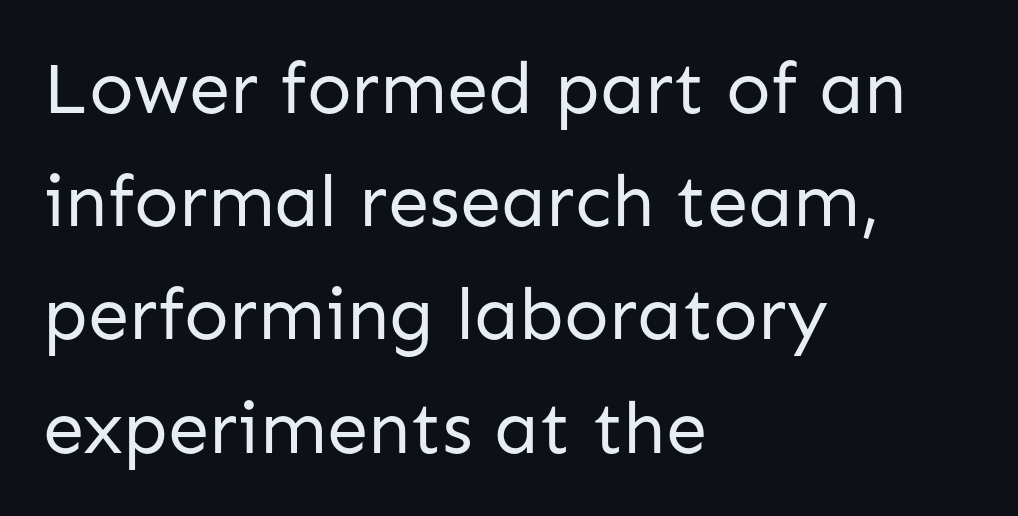
A sans-serif font was chosen for this passage. Line beginnings align vertically; line endings do not. Every stem runs plumb, perpendicular to the baseline. You could not count columns in this text — the font is proportionally spaced.
